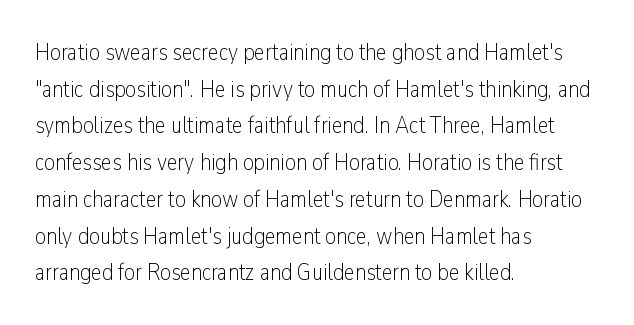
The image shows 24 px text type, upright; set left-aligned, normal line spacing (1.53x), normal letter spacing, not underlined.
